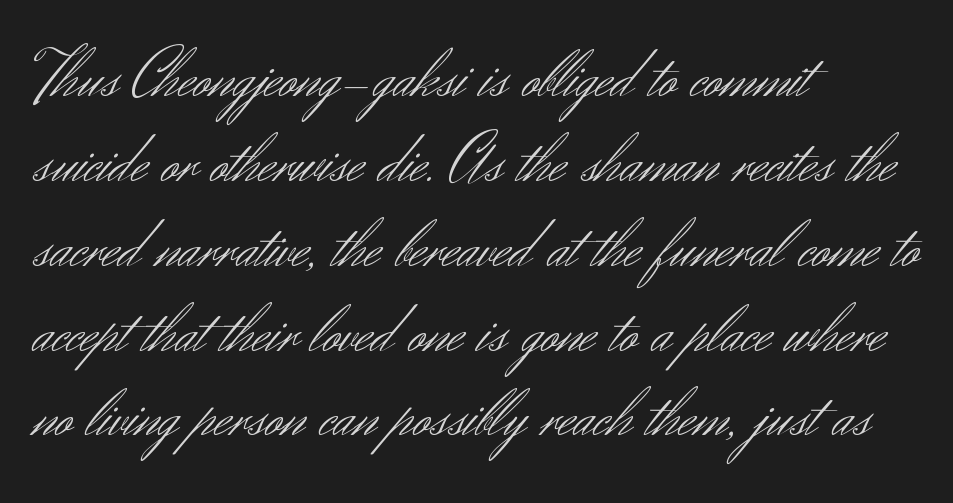
{"serif": "no", "bold": "no", "weight": "light", "width": "normal", "stroke_contrast": "medium", "x_height": "small", "monospaced": "no", "underline": "no", "align": "left", "line_spacing_ratio": 1.23, "letter_spacing": "normal", "letter_spacing_em": 0.0, "glyph_px": 69}
